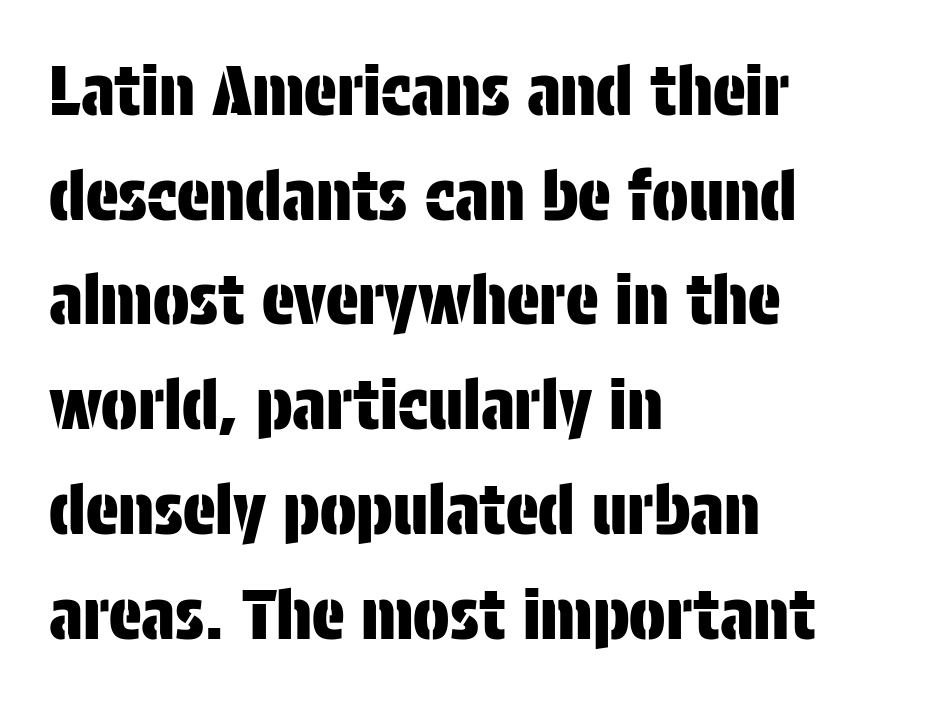
{"serif": "no", "italic": "no", "width": "condensed", "stroke_contrast": "low", "x_height": "large", "monospaced": "no", "underline": "no", "align": "left", "line_spacing": "normal", "line_spacing_ratio": 1.54, "letter_spacing": "normal", "letter_spacing_em": 0.0, "glyph_px": 68}
